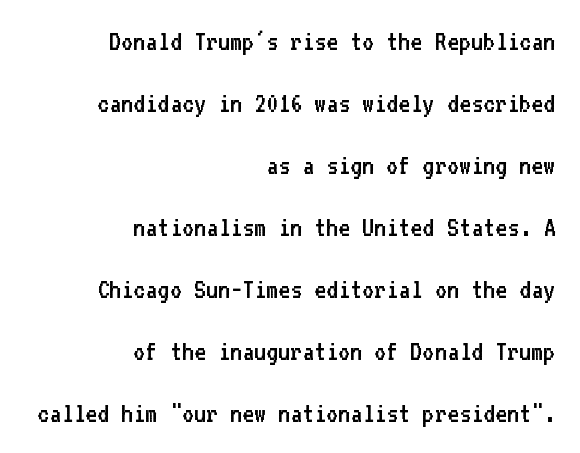
{"serif": "no", "italic": "no", "bold": "no", "weight": "regular", "width": "normal", "stroke_contrast": "low", "x_height": "medium", "monospaced": "yes", "underline": "no", "align": "right", "line_spacing": "loose", "line_spacing_ratio": 2.14, "letter_spacing": "normal", "letter_spacing_em": 0.0, "glyph_px": 29}
